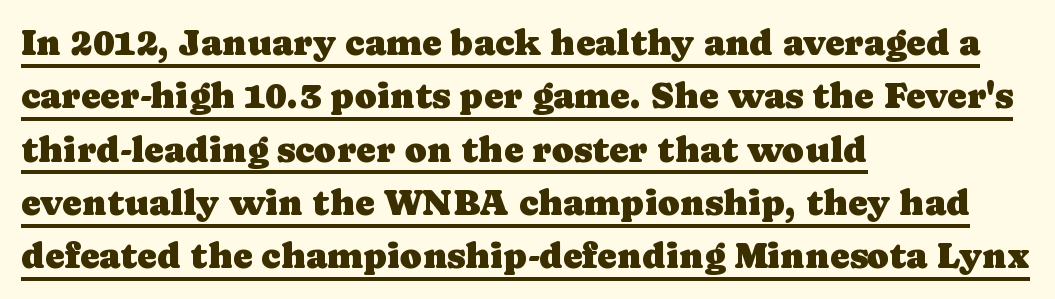
The image shows 37 px serif type, upright; set left-aligned, normal line spacing (1.44x), normal letter spacing, underlined; low stroke contrast and a medium x-height.
